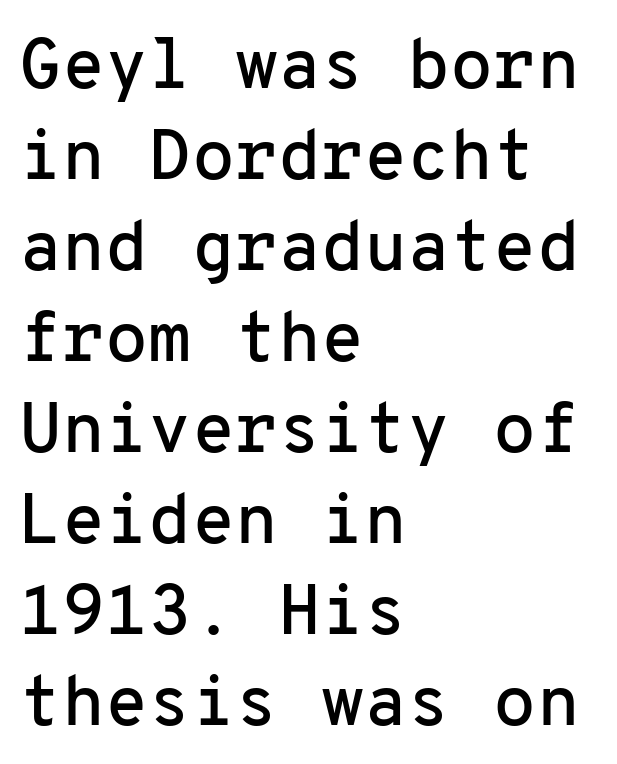
The string is rendered with underlining switched off. Notice how descenders clear the ascenders below comfortably — that's standard leading. Is there any slant? The stems are plumb. The compositor pushed each line to the left boundary.
